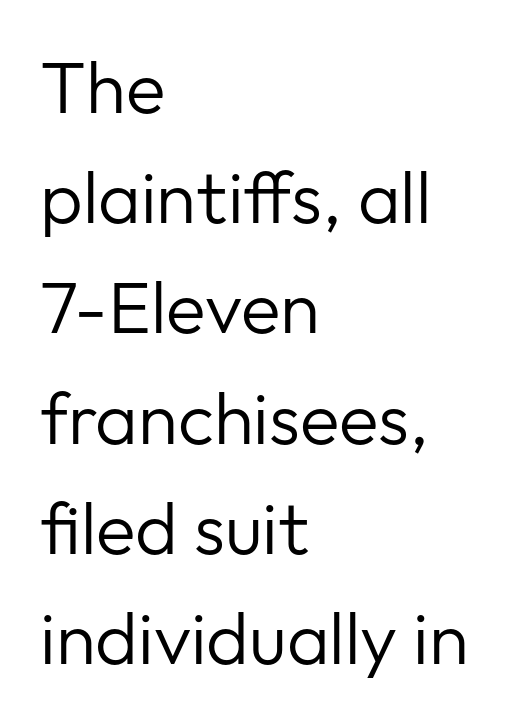
The image shows 73 px regular-weight sans-serif type, upright; set left-aligned, normal line spacing (1.51x), normal letter spacing, not underlined; low stroke contrast and a medium x-height.
